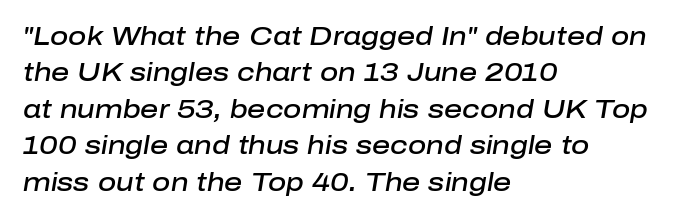
{"italic": "yes", "lean": "right", "slant_degrees": 10, "bold": "semi", "underline": "no", "align": "left", "line_spacing": "normal", "line_spacing_ratio": 1.46, "letter_spacing": "normal", "letter_spacing_em": 0.0, "glyph_px": 25}
